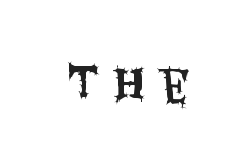
{"serif": "no", "italic": "no", "width": "condensed", "stroke_contrast": "medium", "x_height": "large", "monospaced": "no", "underline": "no", "letter_spacing": "wide", "letter_spacing_em": 0.28, "glyph_px": 43}
